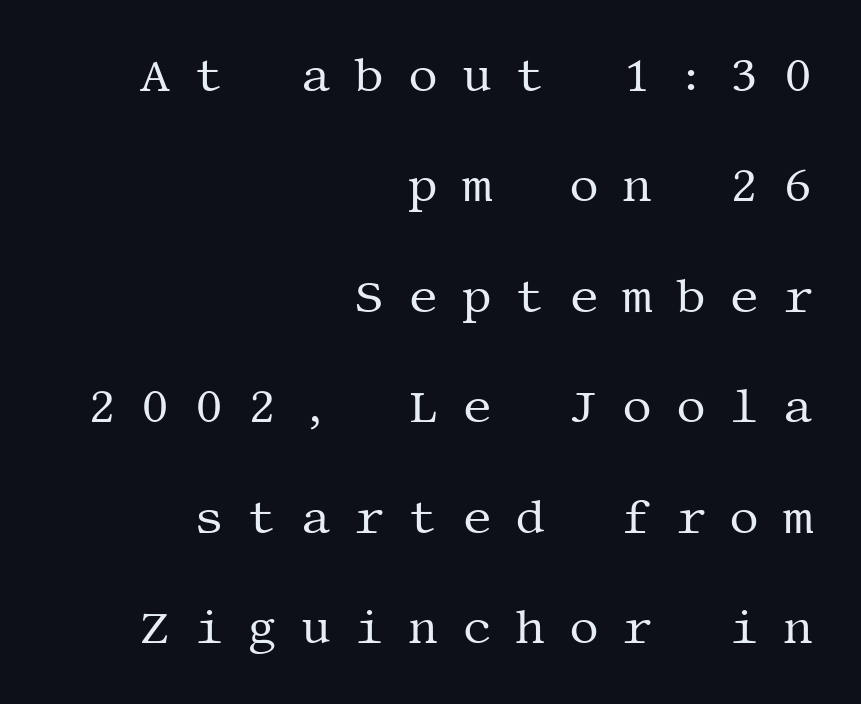
{"serif": "yes", "italic": "no", "bold": "no", "weight": "regular", "width": "normal", "stroke_contrast": "medium", "x_height": "large", "underline": "no", "align": "right", "line_spacing": "loose", "line_spacing_ratio": 2.35, "letter_spacing": "wide", "letter_spacing_em": 0.5, "glyph_px": 47}
